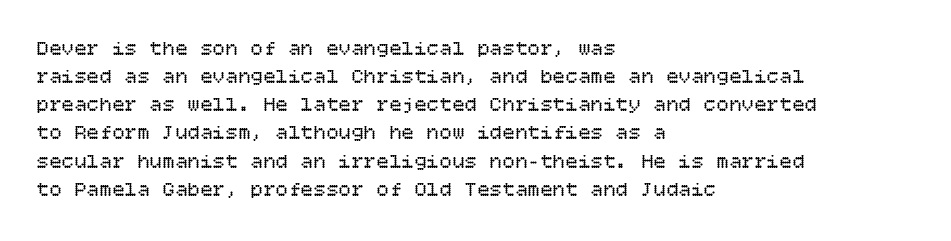
The image shows 21 px text type, upright; set left-aligned, normal line spacing (1.34x), normal letter spacing, not underlined.
